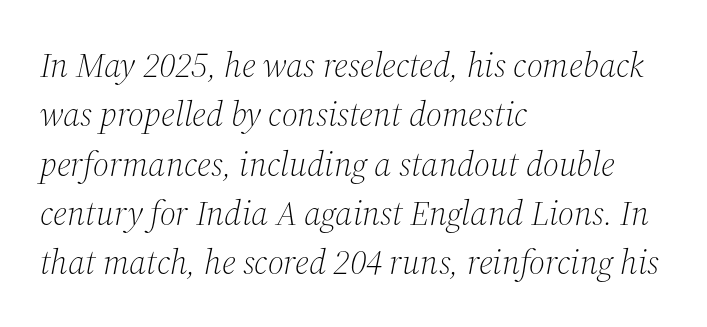
Q: Is the text bold? A: No.
Q: Is the text italic (slanted)? A: Yes, it leans right by about 12 degrees.
Q: Is the typeface a serif or a sans-serif typeface? A: Serif.
Q: Is the text underlined? A: No.
Q: How is the paragraph aligned? A: Left-aligned.
Q: Is the spacing between letters normal or unusually wide? A: Normal.
Q: Is the spacing between lines tight, normal or loose? A: Normal.
Q: Width (condensed, normal, or wide)? A: Normal.
Q: Stroke contrast? A: Medium.
Q: x-height? A: Medium.
Q: Monospaced? A: No.
